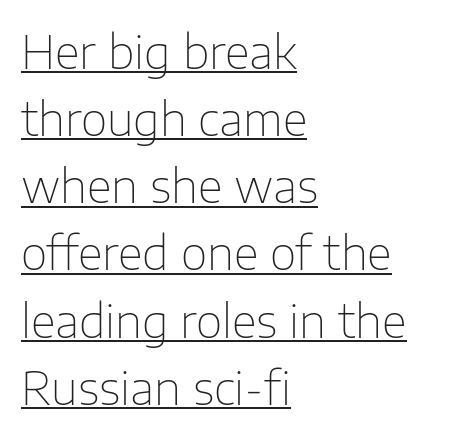
Q: Is the text bold? A: No.
Q: Is the text italic (slanted)? A: No, it is upright.
Q: Is the typeface a serif or a sans-serif typeface? A: Sans-serif.
Q: Is the text underlined? A: Yes.
Q: How is the paragraph aligned? A: Left-aligned.
Q: Is the spacing between letters normal or unusually wide? A: Normal.
Q: Is the spacing between lines tight, normal or loose? A: Normal.
Q: Width (condensed, normal, or wide)? A: Normal.
Q: Stroke contrast? A: Low.
Q: x-height? A: Medium.
Q: Monospaced? A: No.
